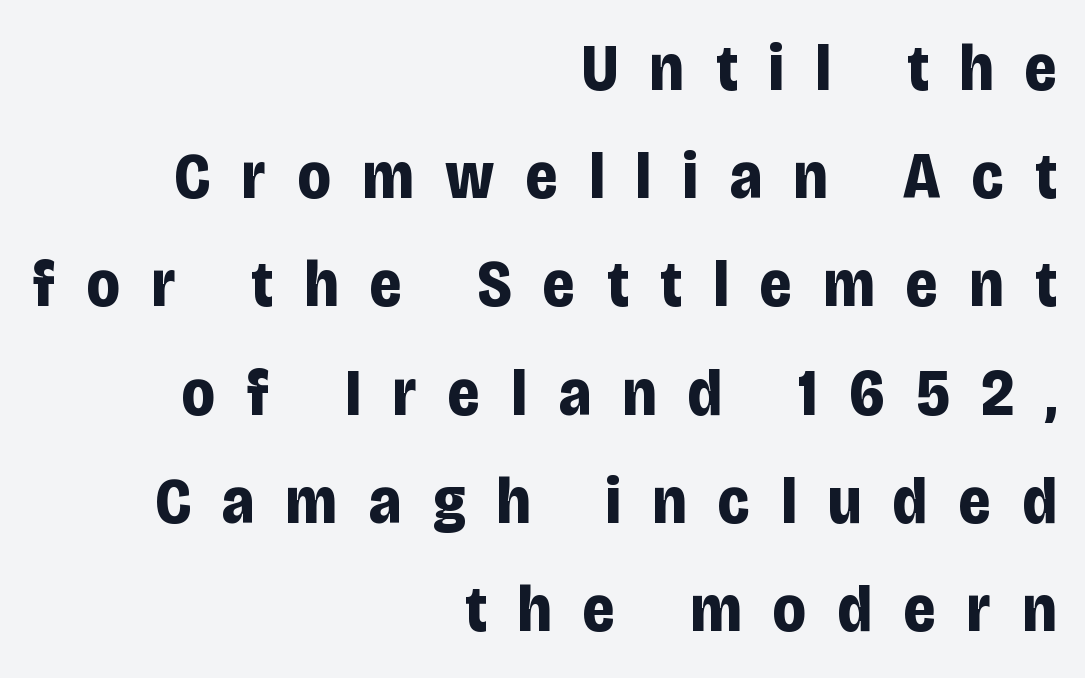
The image shows 66 px bold, condensed sans-serif type, upright; set right-aligned, normal line spacing (1.64x), unusually wide letter spacing (+0.48 em), not underlined; low stroke contrast and a large x-height.
